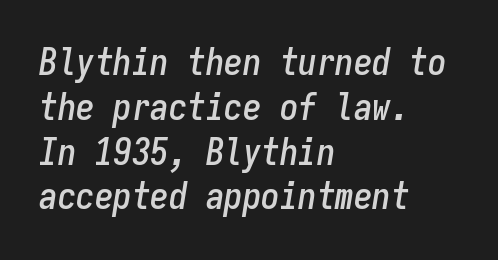
Q: Is the text italic (slanted)? A: Yes, it leans right by about 9 degrees.
Q: Is the text underlined? A: No.
Q: How is the paragraph aligned? A: Left-aligned.
Q: Is the spacing between letters normal or unusually wide? A: Normal.
Q: Width (condensed, normal, or wide)? A: Condensed.
Q: Stroke contrast? A: Low.
Q: x-height? A: Medium.
Q: Monospaced? A: Yes.
